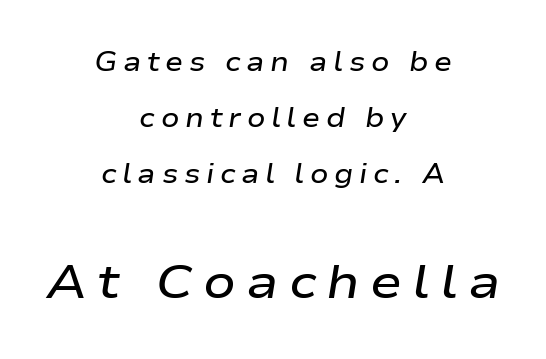
The image shows 48 px semibold, wide type, italic (leaning right); set centered, loose line spacing (2.07x), unusually wide letter spacing (+0.21 em), not underlined; the second (bottom) block is 1.78x larger; low stroke contrast and a medium x-height.
